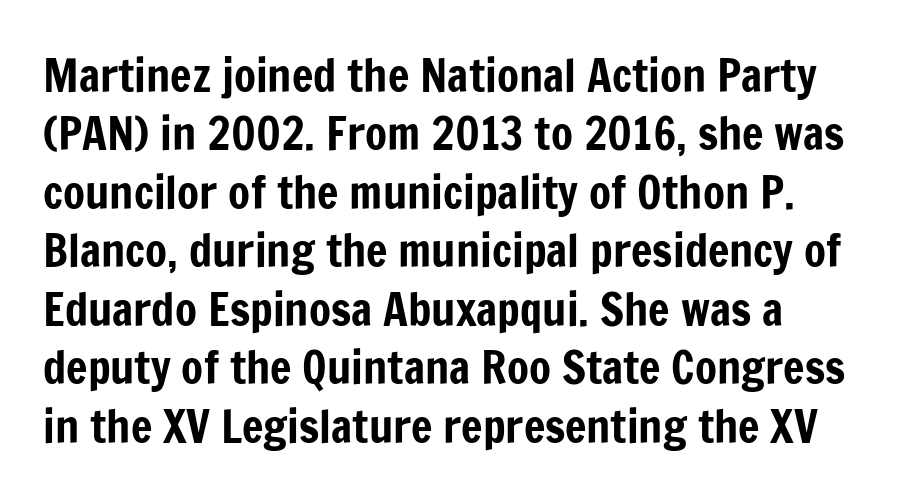
The image shows 45 px condensed sans-serif type, upright; set normal line spacing (1.3x), normal letter spacing, not underlined; low stroke contrast and a medium x-height.
